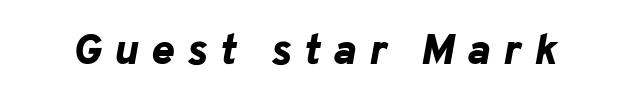
{"italic": "yes", "lean": "right", "slant_degrees": 10, "bold": "yes", "weight": "bold", "width": "normal", "stroke_contrast": "low", "x_height": "medium", "monospaced": "no", "underline": "no", "letter_spacing": "wide", "letter_spacing_em": 0.3, "glyph_px": 43}
